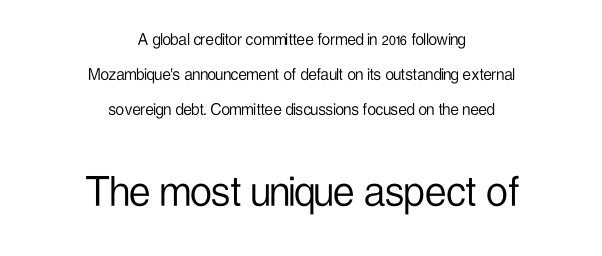
Q: Is the text bold? A: No.
Q: Is the text italic (slanted)? A: No, it is upright.
Q: Is the typeface a serif or a sans-serif typeface? A: Sans-serif.
Q: Is the text underlined? A: No.
Q: How is the paragraph aligned? A: Centered.
Q: Is the spacing between letters normal or unusually wide? A: Normal.
Q: Which block of text is set in a larger size, the first (top) or the second (bottom)? A: The second (bottom) one.
Q: Width (condensed, normal, or wide)? A: Condensed.
Q: Stroke contrast? A: Low.
Q: x-height? A: Medium.
Q: Monospaced? A: No.
